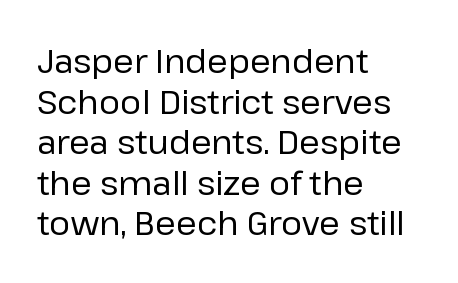
Q: Is the text bold? A: No.
Q: Is the text italic (slanted)? A: No, it is upright.
Q: Is the typeface a serif or a sans-serif typeface? A: Sans-serif.
Q: Is the text underlined? A: No.
Q: How is the paragraph aligned? A: Left-aligned.
Q: Is the spacing between letters normal or unusually wide? A: Normal.
Q: Width (condensed, normal, or wide)? A: Normal.
Q: Stroke contrast? A: Low.
Q: x-height? A: Medium.
Q: Monospaced? A: No.
